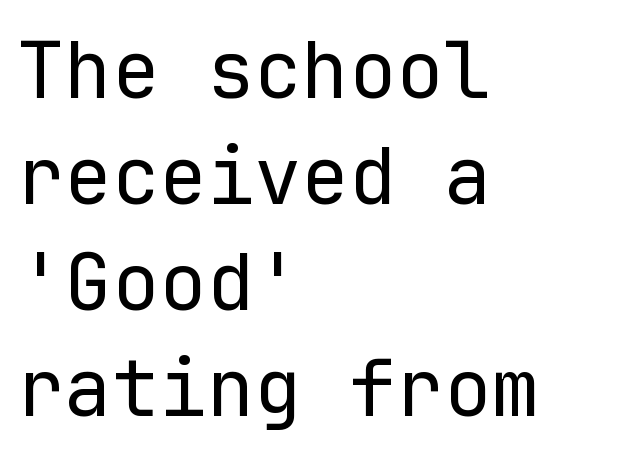
Q: Is the text bold? A: No.
Q: Is the text italic (slanted)? A: No, it is upright.
Q: Is the typeface a serif or a sans-serif typeface? A: Sans-serif.
Q: Is the text underlined? A: No.
Q: How is the paragraph aligned? A: Left-aligned.
Q: Is the spacing between letters normal or unusually wide? A: Normal.
Q: Is the spacing between lines tight, normal or loose? A: Normal.
Q: Width (condensed, normal, or wide)? A: Normal.
Q: Stroke contrast? A: Low.
Q: x-height? A: Medium.
Q: Monospaced? A: Yes.
